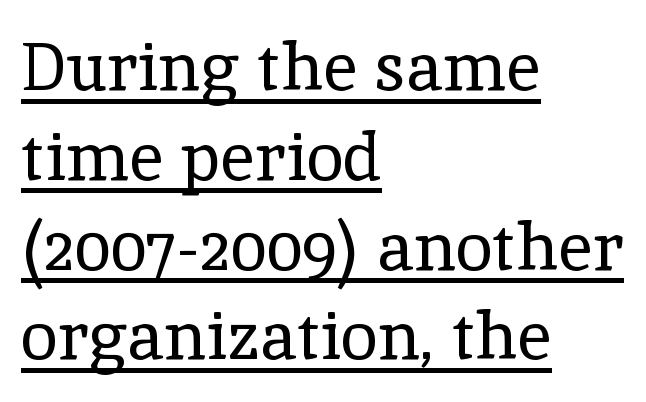
The type sits square on the baseline with zero lean. Short and long lines alike share a common starting point at left. Letter spacing: default. Descenders here cross a horizontal rule under the line.
